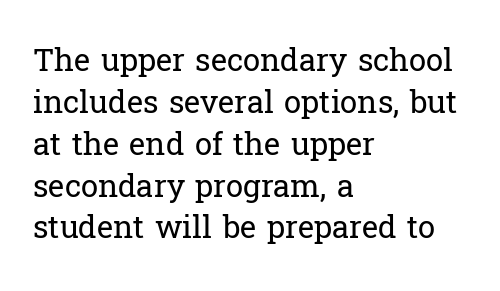
The image shows 31 px regular-weight serif type, upright; set left-aligned, normal line spacing (1.35x), normal letter spacing, not underlined; low stroke contrast and a medium x-height.
